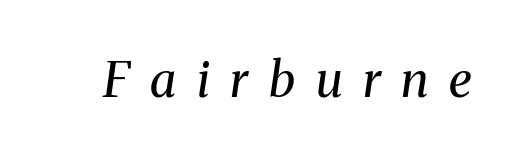
The image shows 49 px regular-weight serif type, italic (leaning right); set unusually wide letter spacing (+0.42 em), not underlined; medium stroke contrast and a medium x-height.
